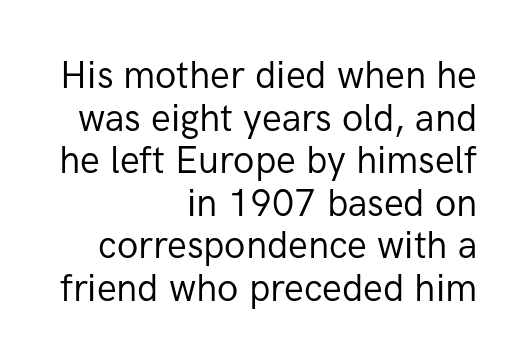
The passage shown stacks its lines with hardly any gap. What stands out about the letter spacing? Nothing — it is the standard amount. These glyphs show unthickened strokes, regular width or finer. Bare-footed words on every line. Casual observation: everything's shoved over to the right.
